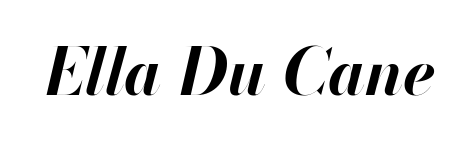
If you drew a line through each stem, it would be angled. Proportional: the letters do not fall into vertical columns. Anything drawn beneath the words? Only blank space. Each glyph is drawn with heavy, bold strokes. How are the letters spaced? Ordinarily, with no added tracking.
